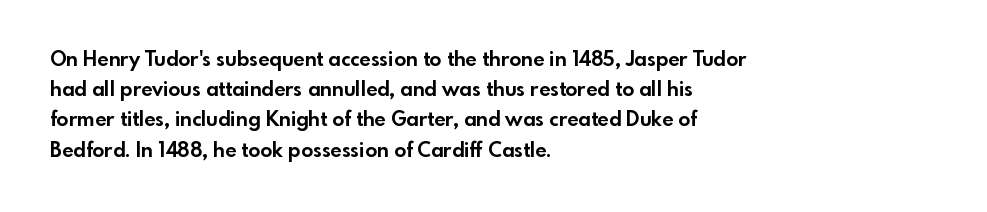
{"italic": "no", "bold": "yes", "underline": "no", "align": "left", "line_spacing": "normal", "line_spacing_ratio": 1.51, "letter_spacing": "normal", "letter_spacing_em": 0.0, "glyph_px": 20}
